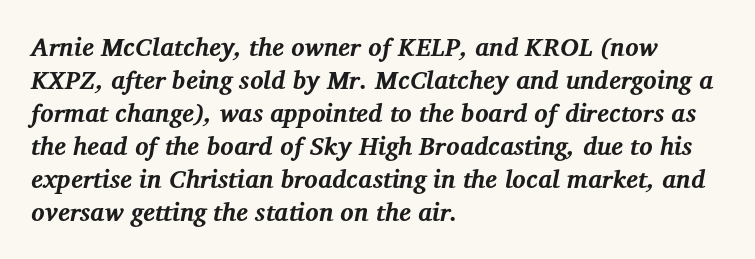
Q: Is the text bold? A: Yes.
Q: Is the text italic (slanted)? A: Yes, it leans right by about 12 degrees.
Q: Is the text underlined? A: No.
Q: How is the paragraph aligned? A: Left-aligned.
Q: Is the spacing between letters normal or unusually wide? A: Normal.
Q: Is the spacing between lines tight, normal or loose? A: Normal.
